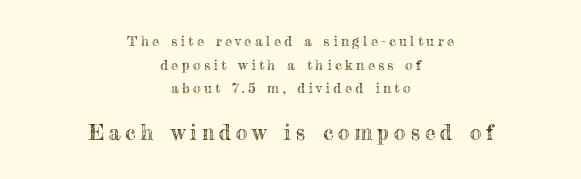
The image shows 21 px text type, upright; set centered, normal line spacing (1.68x), unusually wide letter spacing (+0.24 em), not underlined; the second (bottom) block is 1.5x larger.
